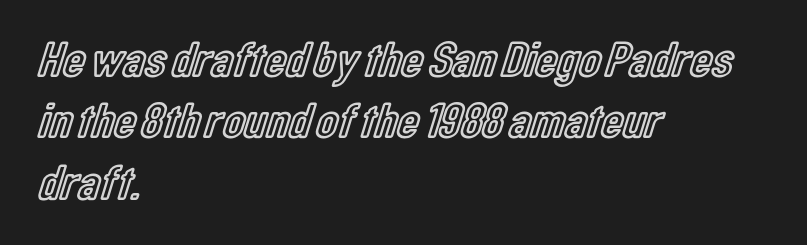
{"width": "condensed", "x_height": "medium", "monospaced": "no", "underline": "no", "align": "left", "line_spacing_ratio": 1.23, "letter_spacing": "normal", "letter_spacing_em": 0.0, "glyph_px": 50}
